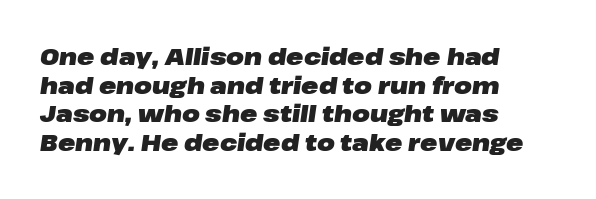
{"italic": "yes", "lean": "right", "slant_degrees": 8, "bold": "yes", "underline": "no", "align": "left", "line_spacing": "normal", "line_spacing_ratio": 1.25, "letter_spacing": "normal", "letter_spacing_em": 0.0, "glyph_px": 23}
